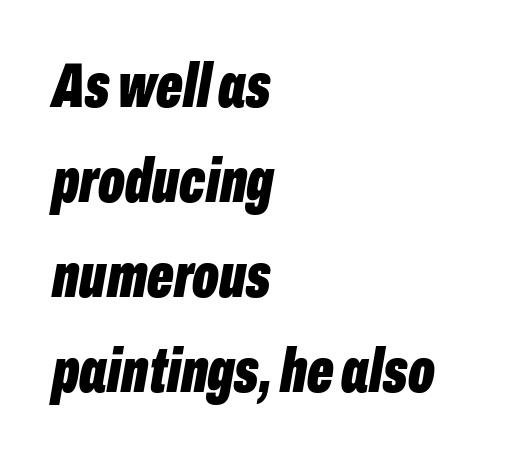
Q: Is the text bold? A: Yes.
Q: Is the text italic (slanted)? A: Yes, it leans right by about 10 degrees.
Q: Is the text underlined? A: No.
Q: How is the paragraph aligned? A: Left-aligned.
Q: Is the spacing between letters normal or unusually wide? A: Normal.
Q: Is the spacing between lines tight, normal or loose? A: Normal.
Q: Width (condensed, normal, or wide)? A: Condensed.
Q: Stroke contrast? A: Low.
Q: x-height? A: Medium.
Q: Monospaced? A: No.
